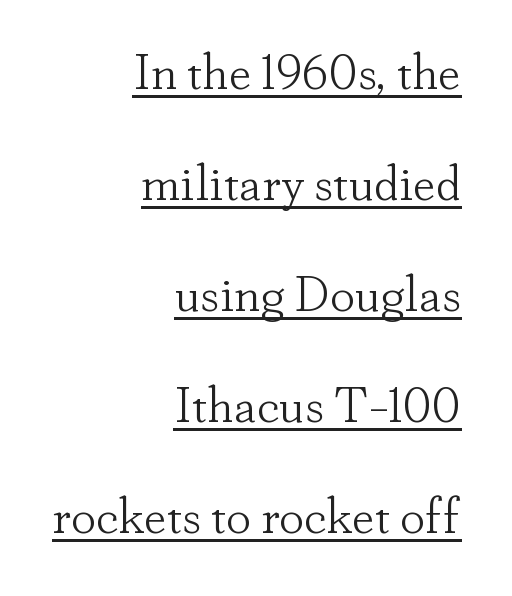
Q: Is the text bold? A: No.
Q: Is the text italic (slanted)? A: No, it is upright.
Q: Is the typeface a serif or a sans-serif typeface? A: Serif.
Q: Is the text underlined? A: Yes.
Q: How is the paragraph aligned? A: Right-aligned.
Q: Is the spacing between letters normal or unusually wide? A: Normal.
Q: Is the spacing between lines tight, normal or loose? A: Loose.
Q: Width (condensed, normal, or wide)? A: Normal.
Q: Stroke contrast? A: Low.
Q: x-height? A: Small.
Q: Monospaced? A: No.
